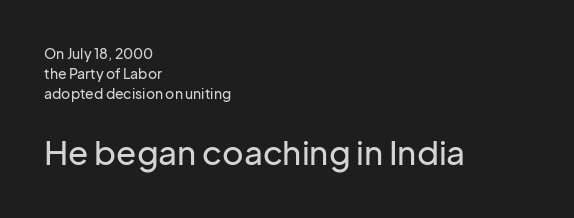
The image shows 33 px sans-serif type, upright; set left-aligned, normal line spacing (1.43x), normal letter spacing, not underlined; the second (bottom) block is 2.36x larger; low stroke contrast and a medium x-height.
